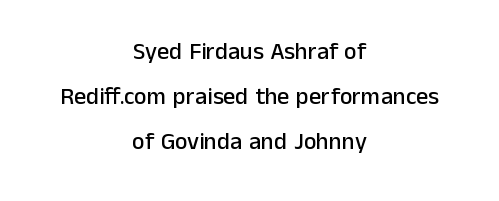
The compositor balanced each line on the midline. Characters remain perfectly vertical along every line. A clean baseline with only descenders dipping below it. The type is set solid horizontally, with unmodified tracking.
